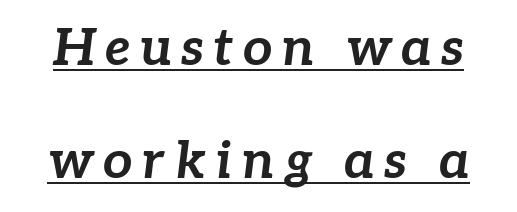
Airy leading. When letters slant like this, we call the style italic. Looks like regular typesetting: each glyph gets only the width it needs. Plenty of ink on the page — the face is bold. In designer terms, the underline attribute is active on this setting.
